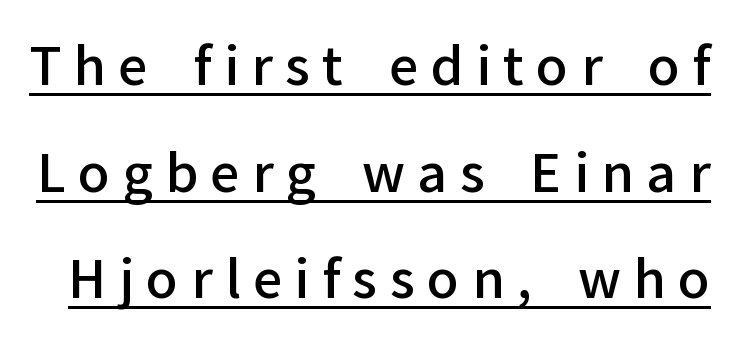
{"serif": "no", "italic": "no", "bold": "semi", "weight": "semibold", "width": "normal", "stroke_contrast": "low", "x_height": "medium", "monospaced": "no", "underline": "yes", "line_spacing": "loose", "line_spacing_ratio": 2.05, "letter_spacing": "wide", "letter_spacing_em": 0.24, "glyph_px": 52}
